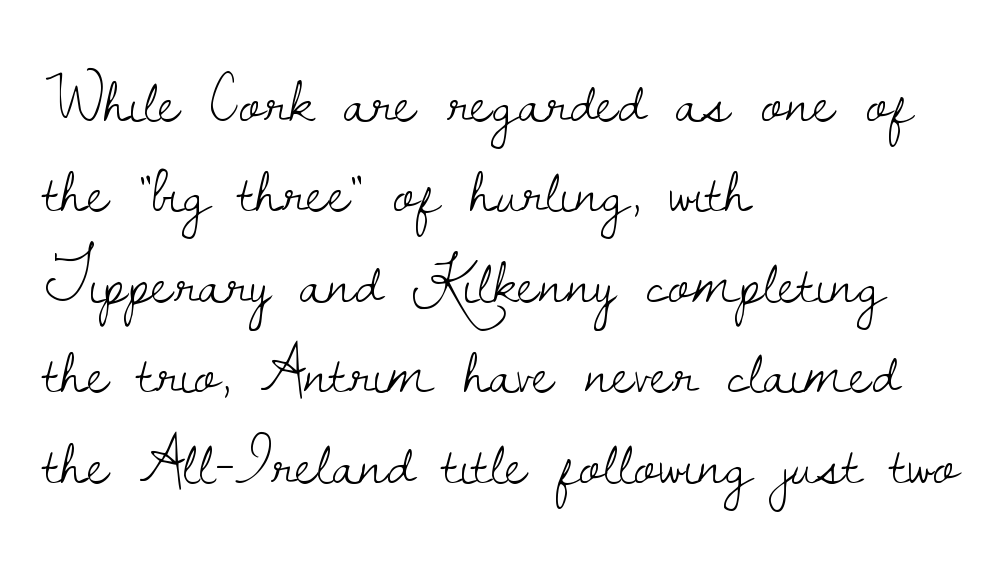
{"serif": "yes", "bold": "no", "weight": "light", "width": "normal", "stroke_contrast": "low", "x_height": "small", "monospaced": "no", "underline": "no", "align": "left", "line_spacing": "normal", "line_spacing_ratio": 1.35, "letter_spacing": "normal", "letter_spacing_em": 0.0, "glyph_px": 67}
